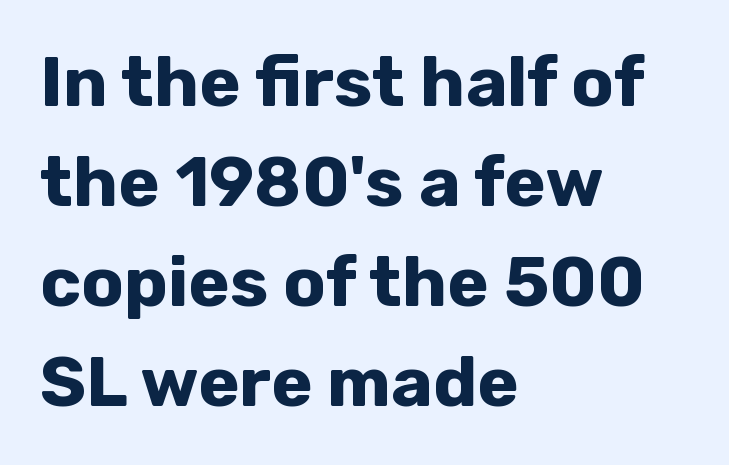
Q: Is the text bold? A: Yes.
Q: Is the text italic (slanted)? A: No, it is upright.
Q: Is the typeface a serif or a sans-serif typeface? A: Sans-serif.
Q: Is the text underlined? A: No.
Q: How is the paragraph aligned? A: Left-aligned.
Q: Is the spacing between letters normal or unusually wide? A: Normal.
Q: Is the spacing between lines tight, normal or loose? A: Normal.
Q: Width (condensed, normal, or wide)? A: Normal.
Q: Stroke contrast? A: Low.
Q: x-height? A: Medium.
Q: Monospaced? A: No.
